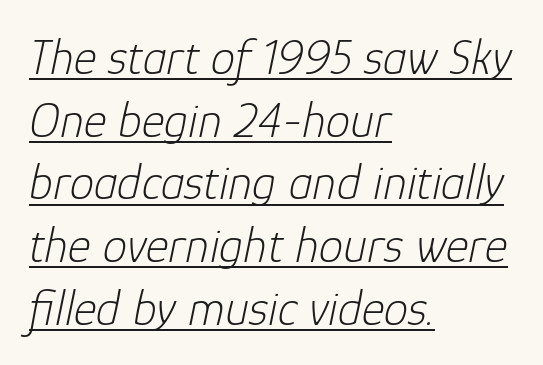
Q: Is the text bold? A: No.
Q: Is the text italic (slanted)? A: Yes, it leans right by about 12 degrees.
Q: Is the text underlined? A: Yes.
Q: How is the paragraph aligned? A: Left-aligned.
Q: Is the spacing between letters normal or unusually wide? A: Normal.
Q: Is the spacing between lines tight, normal or loose? A: Normal.
Q: Width (condensed, normal, or wide)? A: Normal.
Q: Stroke contrast? A: Low.
Q: x-height? A: Medium.
Q: Monospaced? A: No.
